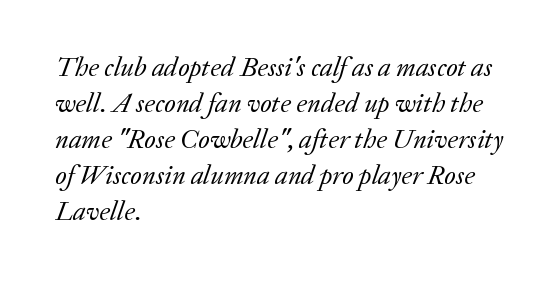
The characters are drawn with everyday or finer stroke widths. The type is set solid horizontally, with unmodified tracking. Tall strokes in this sample are angled rather than plumb. Each new line begins a customary step beneath the previous one. A clean baseline with only descenders dipping below it.
